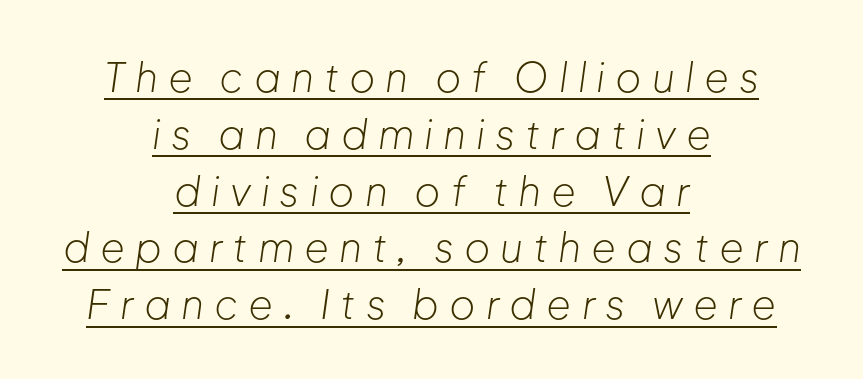
The image shows 40 px light type, italic (leaning right); set centered, normal line spacing (1.42x), unusually wide letter spacing (+0.25 em), underlined; low stroke contrast and a medium x-height.
